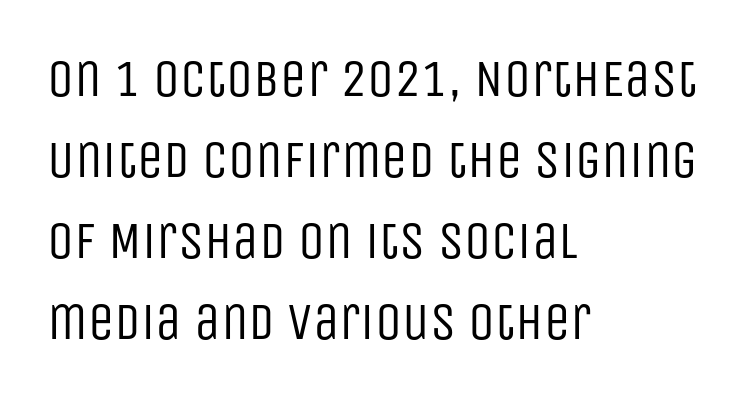
The image shows 53 px regular-weight, condensed sans-serif type, upright; set left-aligned, normal line spacing (1.53x), normal letter spacing, not underlined; low stroke contrast and a large x-height.
